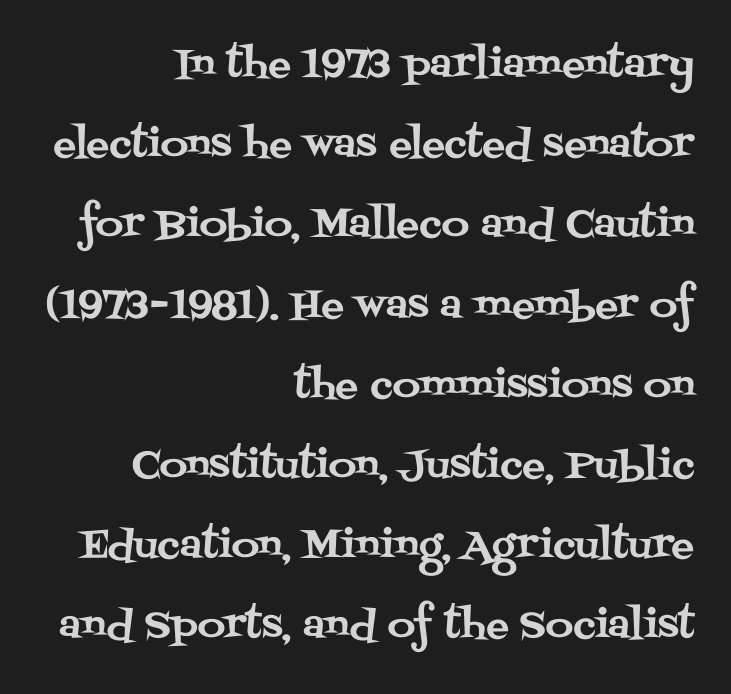
Line ends are locked; line starts wander. These lines stand farther apart than default settings would place them. Character widths vary here, with narrow letters taking less room than wide ones. Nobody drew a line under any word here. Type style note: has serifs.
